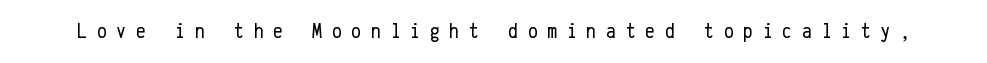
Q: Is the text bold? A: No.
Q: Is the text italic (slanted)? A: No, it is upright.
Q: Is the text underlined? A: No.
Q: Is the spacing between letters normal or unusually wide? A: Unusually wide.
